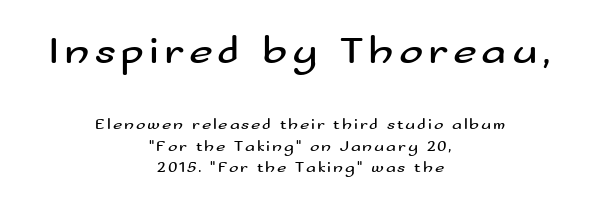
The image shows 41 px regular-weight, wide sans-serif type, upright; set centered, normal line spacing (1.35x), not underlined; the first (top) block is 2.56x larger; medium stroke contrast and a small x-height.
